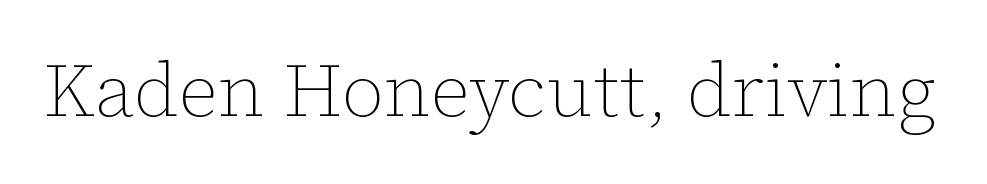
{"italic": "no", "bold": "no", "weight": "thin", "width": "normal", "stroke_contrast": "low", "x_height": "medium", "monospaced": "no", "underline": "no", "letter_spacing": "normal", "letter_spacing_em": 0.0, "glyph_px": 75}
